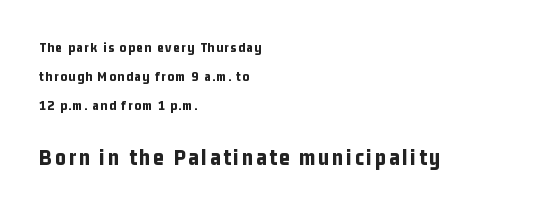
{"italic": "no", "bold": "yes", "underline": "no", "align": "left", "line_spacing": "loose", "line_spacing_ratio": 2.06, "larger_block": "second", "size_ratio": 1.64, "glyph_px": 23}
